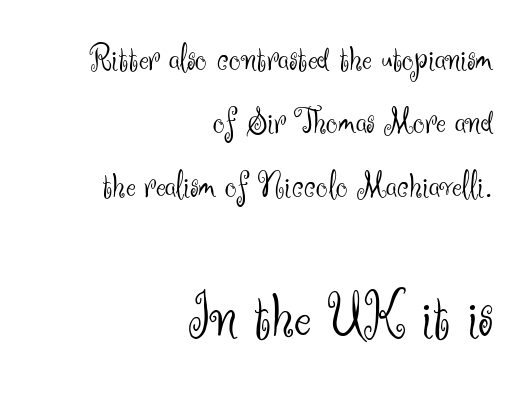
The image shows 65 px light sans-serif type, upright; set right-aligned, line spacing 1.71x, normal letter spacing, not underlined; the second (bottom) block is 1.76x larger; medium stroke contrast and a small x-height.
